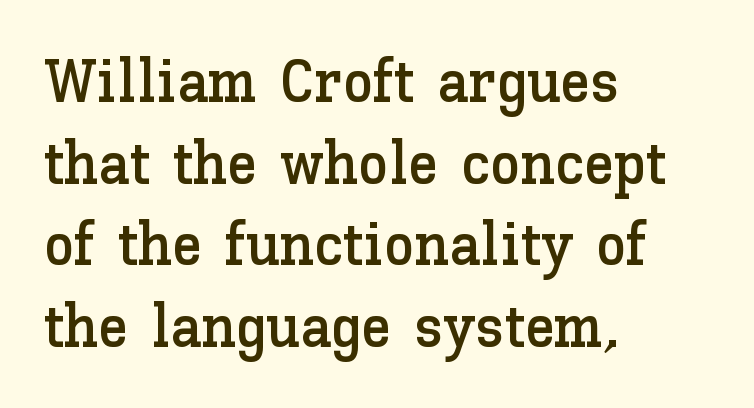
The letters advance in unequal steps, a hallmark of proportional type. Layout note: lines flush left. Ascenders rise straight up at ninety degrees. A typesetter would call this zero additional tracking. Underlining? Definitely not there.
